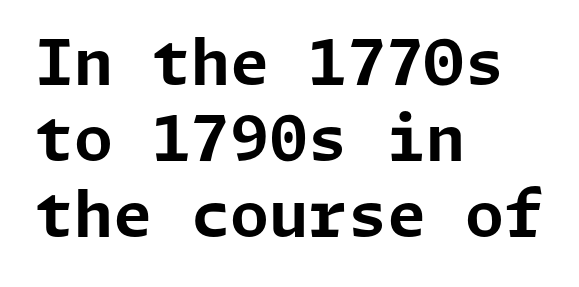
This rendering employs a face without finishing strokes, i.e., a sans-serif. Tracking here is standard; glyphs follow each other at the usual distance. The setting favours the left margin, as ordinary paragraphs usually do. I'd describe the lettering as bold — thick and assertive. Honestly, there is no underline to notice here at all. Posture: straight, roman, zero tilt.
